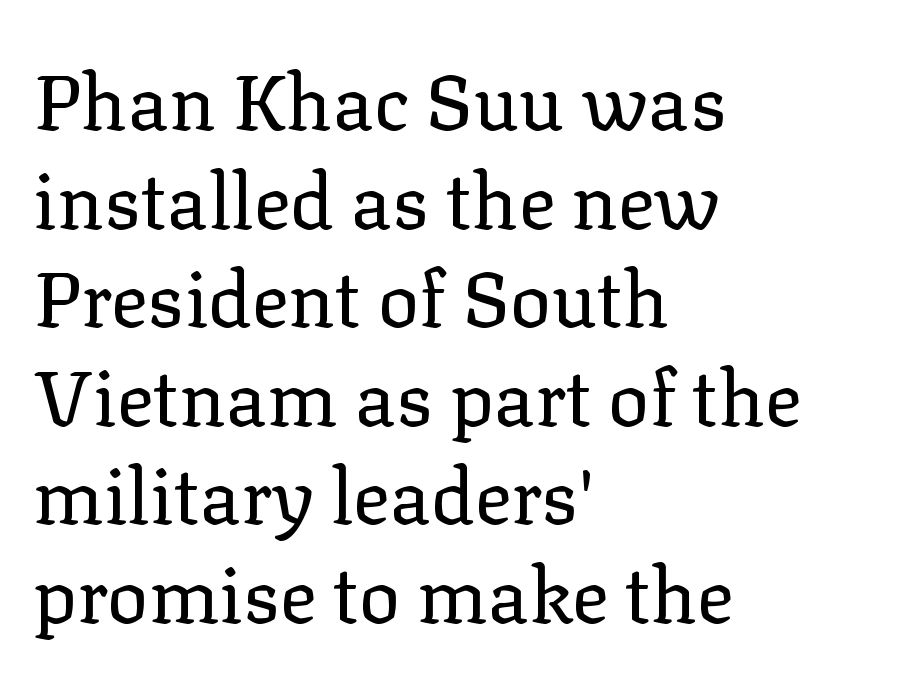
The image shows 77 px regular-weight serif type, upright; set left-aligned, normal line spacing (1.28x), normal letter spacing, not underlined; low stroke contrast and a medium x-height.
